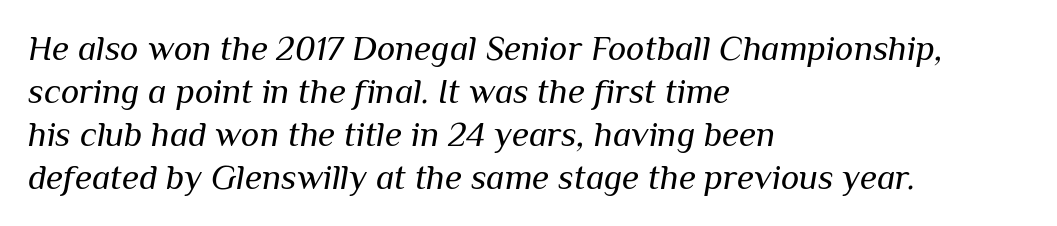
Think of a printed novel: that variable character pitch is what you see here. The font is comparable to plain body text, perhaps lighter. The text block is weighted toward the left margin, trailing off unevenly rightward. The text carries the slant typical of an italic or oblique font.
